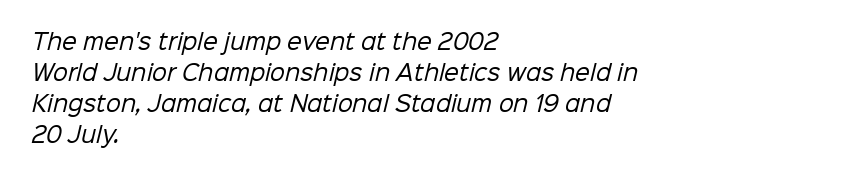
{"bold": "no", "underline": "no", "align": "left", "line_spacing": "normal", "line_spacing_ratio": 1.47, "letter_spacing": "normal", "letter_spacing_em": 0.0, "glyph_px": 21}
